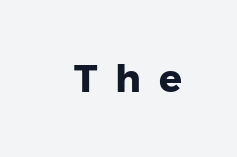
The image shows 38 px heavy sans-serif type, upright; set unusually wide letter spacing (+0.47 em), not underlined; low stroke contrast and a medium x-height.
